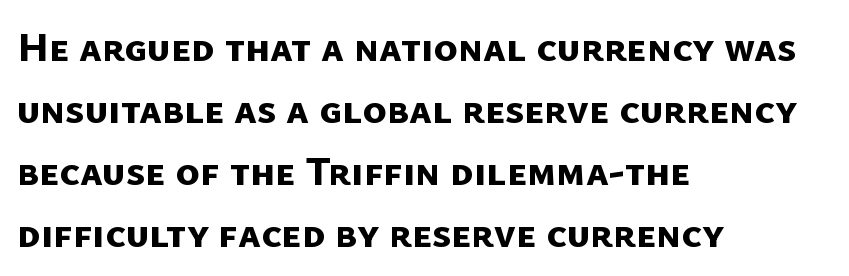
Compared with an ordinary text face, these strokes are far heavier — a full bold. The typesetter chose a ragged-right arrangement here. Note the varied advance widths — an 'i' is clearly narrower than an 'm'. What kind of face is this? One without serifs — a sans. Any mark beneath the type? The region is blank. Students, observe: this is what conventionally led text looks like.
